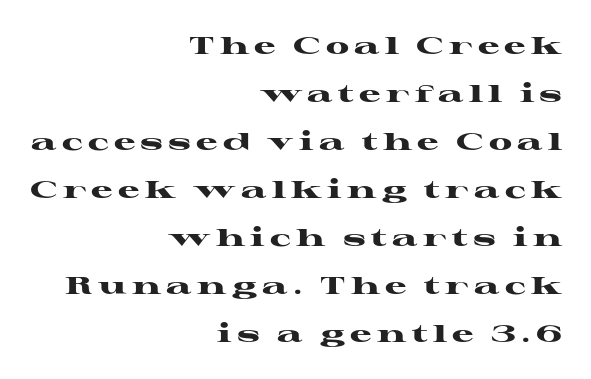
{"italic": "no", "bold": "yes", "underline": "no", "align": "right", "line_spacing": "loose", "line_spacing_ratio": 2.0, "letter_spacing": "wide", "letter_spacing_em": 0.22, "glyph_px": 24}
